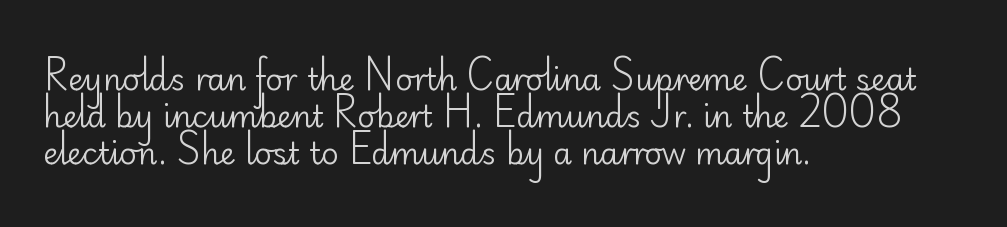
Q: Is the text bold? A: No.
Q: Is the text italic (slanted)? A: No, it is upright.
Q: Is the typeface a serif or a sans-serif typeface? A: Sans-serif.
Q: Is the text underlined? A: No.
Q: How is the paragraph aligned? A: Left-aligned.
Q: Is the spacing between letters normal or unusually wide? A: Normal.
Q: Width (condensed, normal, or wide)? A: Normal.
Q: Stroke contrast? A: Low.
Q: x-height? A: Small.
Q: Monospaced? A: No.
